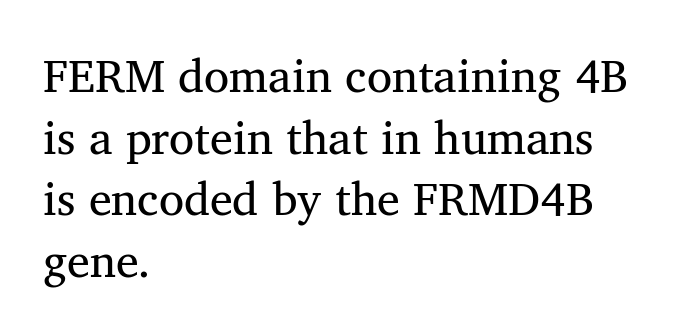
Where is the straight margin? On the left. No letter is thick-stroked: the sample isn't bold. Examine the stroke ends and you'll spot serifs. Tall strokes in this sample are plumb rather than angled. What stands out about the letter spacing? Nothing — it is the standard amount.
